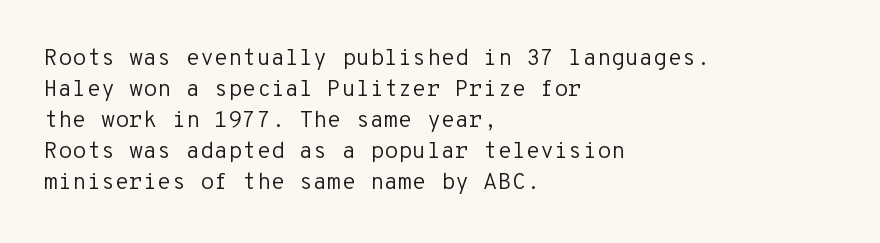
The image shows 23 px text type, upright; set left-aligned, normal line spacing (1.35x), normal letter spacing, not underlined.
